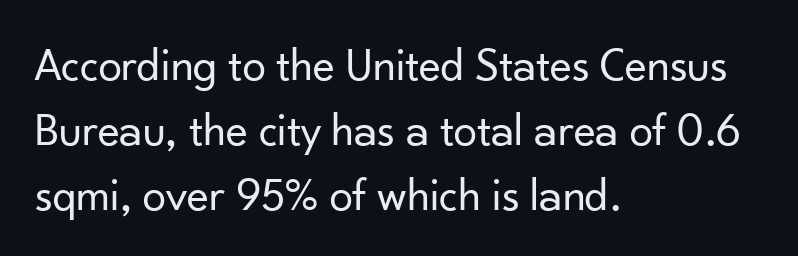
The image shows 47 px regular-weight sans-serif type, upright; set left-aligned, normal line spacing (1.38x), normal letter spacing, not underlined; low stroke contrast and a small x-height.
